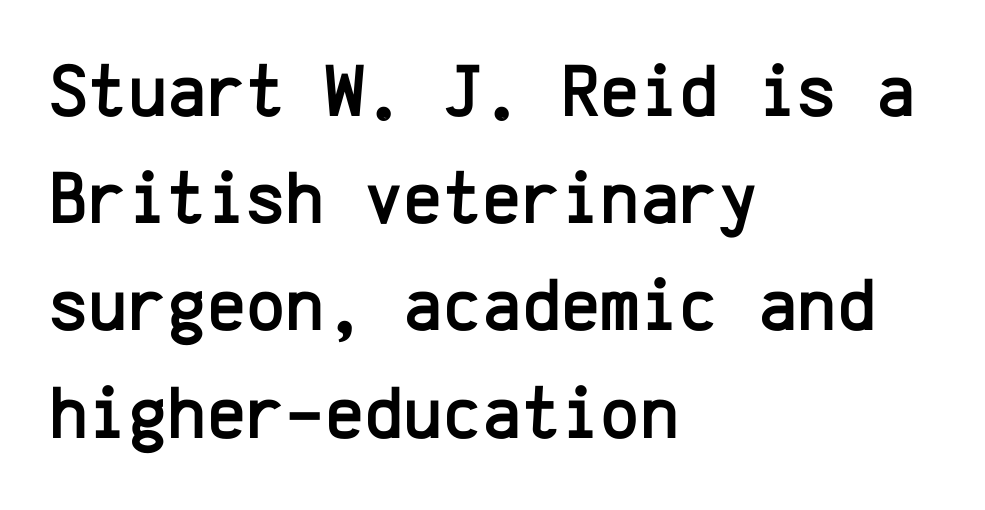
{"serif": "no", "italic": "no", "width": "normal", "stroke_contrast": "low", "x_height": "medium", "monospaced": "yes", "underline": "no", "align": "left", "line_spacing": "normal", "line_spacing_ratio": 1.43, "letter_spacing": "normal", "letter_spacing_em": 0.0, "glyph_px": 75}
